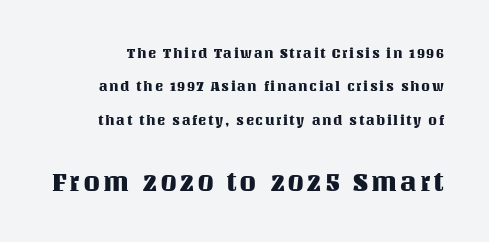
Q: Is the text italic (slanted)? A: No, it is upright.
Q: Is the text underlined? A: No.
Q: Is the spacing between lines tight, normal or loose? A: Loose.
Q: Which block of text is set in a larger size, the first (top) or the second (bottom)? A: The second (bottom) one.
